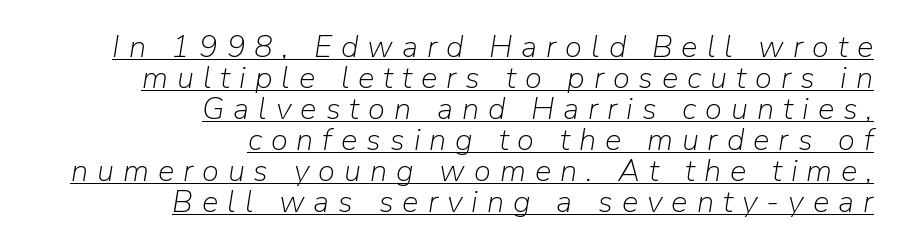
{"italic": "yes", "lean": "right", "slant_degrees": 9, "bold": "no", "weight": "light", "width": "normal", "stroke_contrast": "low", "x_height": "medium", "monospaced": "no", "underline": "yes", "align": "right", "line_spacing": "tight", "line_spacing_ratio": 1.0, "letter_spacing": "wide", "letter_spacing_em": 0.29, "glyph_px": 31}
